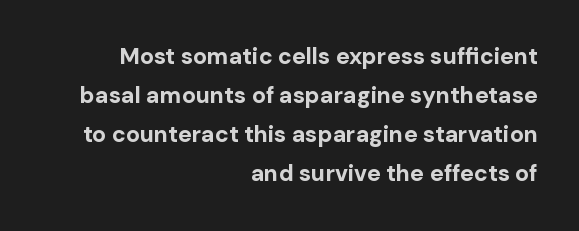
The image shows 23 px bold type, upright; set right-aligned, normal line spacing (1.7x), normal letter spacing, not underlined.
